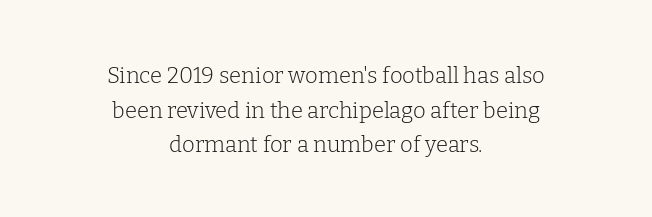
Q: Is the text bold? A: No.
Q: Is the text italic (slanted)? A: No, it is upright.
Q: Is the text underlined? A: No.
Q: How is the paragraph aligned? A: Centered.
Q: Is the spacing between letters normal or unusually wide? A: Normal.
Q: Is the spacing between lines tight, normal or loose? A: Normal.
